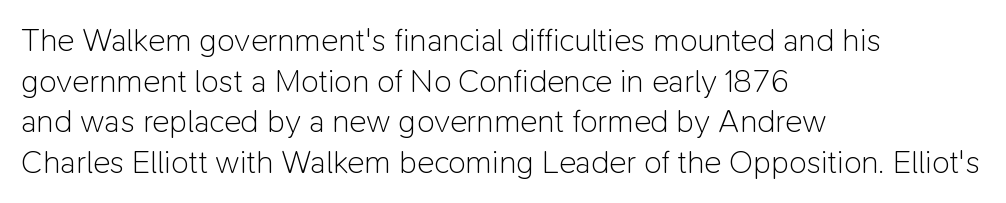
The image shows 32 px light sans-serif type, upright; set left-aligned, normal line spacing (1.27x), normal letter spacing, not underlined; low stroke contrast and a medium x-height.
